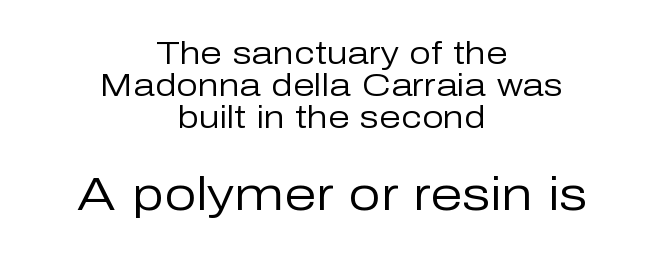
A centered setting, common on invitations and titles, is used for this passage. If you squint, the bottom block still reads clearly — it's the larger of the two. Is there any slant? The stems are plumb. Bare-footed words on every line. The letterforms sit shoulder to shoulder at normal distance.
